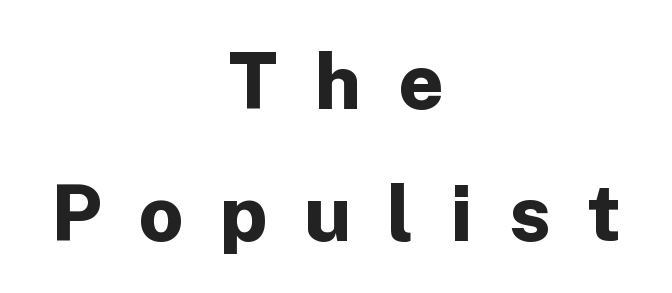
{"serif": "no", "italic": "no", "bold": "yes", "weight": "bold", "width": "normal", "stroke_contrast": "low", "x_height": "medium", "monospaced": "no", "underline": "no", "align": "center", "line_spacing": "normal", "line_spacing_ratio": 1.69, "letter_spacing": "wide", "letter_spacing_em": 0.47, "glyph_px": 78}
